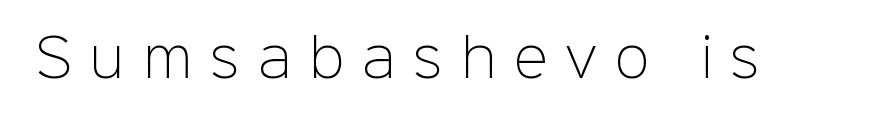
The baseline area is clear. Observe the absence of serifs on each vertical stroke in this sample. Proportional: the letters do not fall into vertical columns. Think standard paragraph weight, or any step lighter than that. Every character sits straight up, as roman type does.
